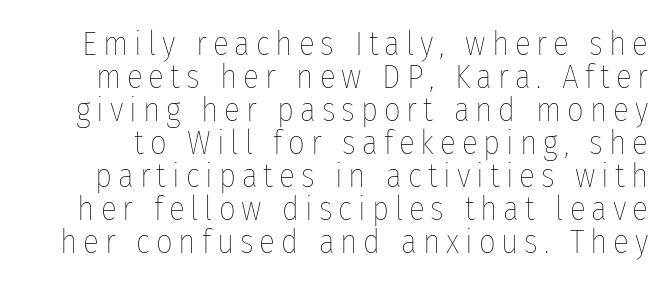
Letters have the restrained weight of plain body copy at most. Vertically, the passage feels compressed, each row crowding the next. Bare-footed words on every line. Italic? Not at all — the glyphs are vertical. You could not count columns in this text — the font is proportionally spaced.
